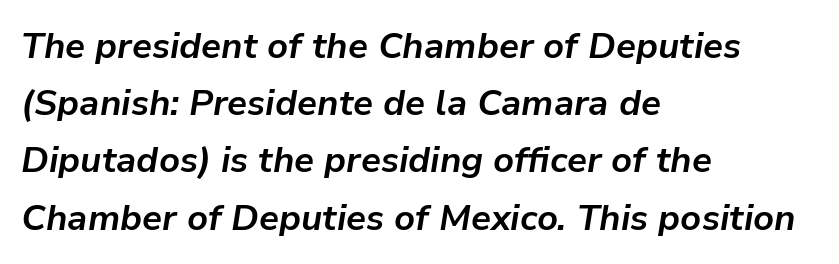
{"italic": "yes", "lean": "right", "slant_degrees": 9, "bold": "yes", "weight": "bold", "width": "normal", "stroke_contrast": "low", "x_height": "medium", "monospaced": "no", "underline": "no", "align": "left", "line_spacing": "normal", "line_spacing_ratio": 1.59, "letter_spacing": "normal", "letter_spacing_em": 0.0, "glyph_px": 36}
